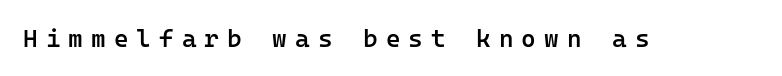
{"italic": "no", "bold": "semi", "underline": "no", "letter_spacing": "wide", "letter_spacing_em": 0.32, "glyph_px": 25}
